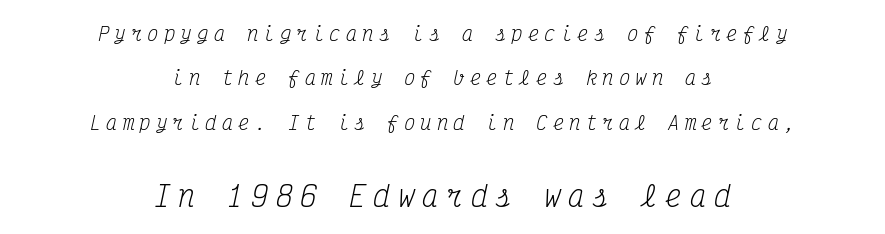
On a weight scale, this lands at 450 or below. Scale increases going downward across the two blocks. This sample is center-justified, so both line endings float freely. Students, observe: this is what heavily led, spacious text looks like. Characters follow at a spacing far wider than the type designer built in.
